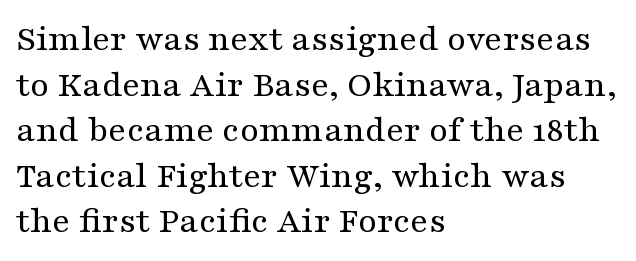
{"serif": "yes", "italic": "no", "bold": "no", "weight": "regular", "width": "wide", "stroke_contrast": "medium", "x_height": "medium", "monospaced": "no", "underline": "no", "align": "left", "line_spacing_ratio": 1.2, "letter_spacing": "normal", "letter_spacing_em": 0.0, "glyph_px": 38}
